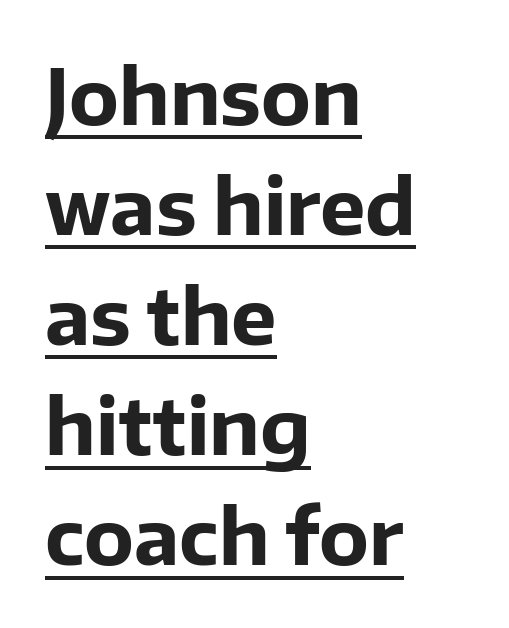
Serifs: no, the terminals of the letterforms are clean. You'd pick this weight for a headline — it's a proper bold. You could call the tracking neutral — neither tight nor loose. The string is rendered with underlining switched on.
